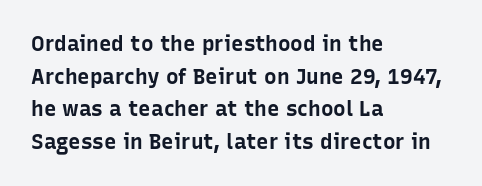
Q: Is the text bold? A: Yes.
Q: Is the text italic (slanted)? A: No, it is upright.
Q: Is the text underlined? A: No.
Q: How is the paragraph aligned? A: Left-aligned.
Q: Is the spacing between letters normal or unusually wide? A: Normal.
Q: Is the spacing between lines tight, normal or loose? A: Normal.
